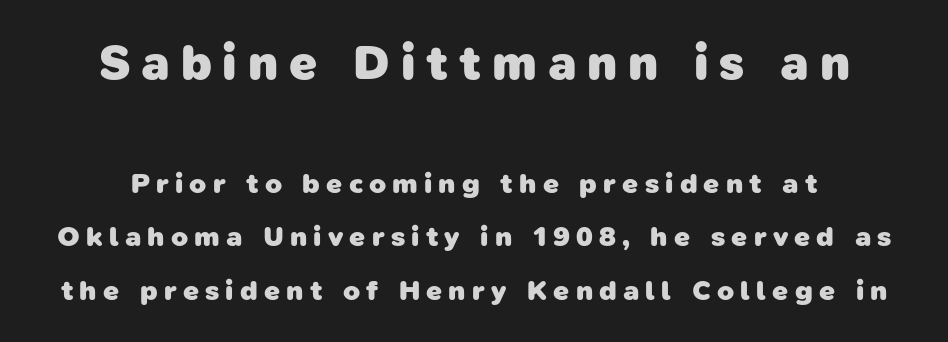
Q: Is the text bold? A: Yes.
Q: Is the typeface a serif or a sans-serif typeface? A: Sans-serif.
Q: Is the text underlined? A: No.
Q: Is the spacing between letters normal or unusually wide? A: Unusually wide.
Q: Is the spacing between lines tight, normal or loose? A: Loose.
Q: Which block of text is set in a larger size, the first (top) or the second (bottom)? A: The first (top) one.
Q: Width (condensed, normal, or wide)? A: Normal.
Q: Stroke contrast? A: Low.
Q: x-height? A: Medium.
Q: Monospaced? A: No.
